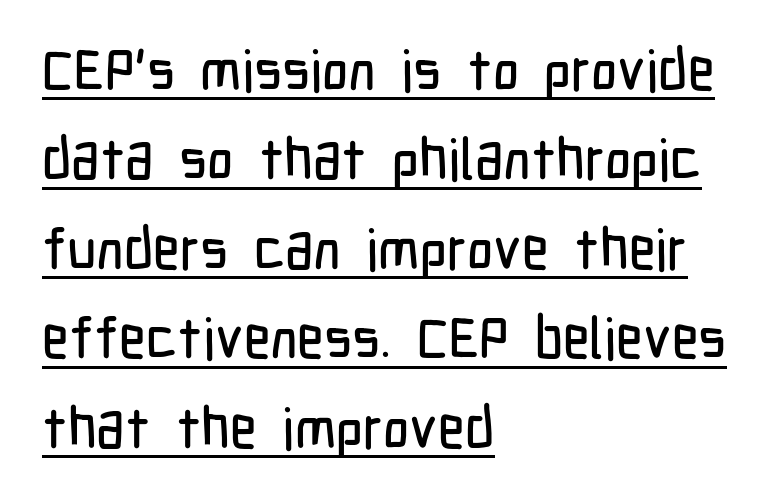
{"serif": "no", "italic": "no", "width": "condensed", "stroke_contrast": "low", "x_height": "medium", "monospaced": "no", "underline": "yes", "align": "left", "line_spacing": "normal", "line_spacing_ratio": 1.57, "letter_spacing": "normal", "letter_spacing_em": 0.0, "glyph_px": 57}
